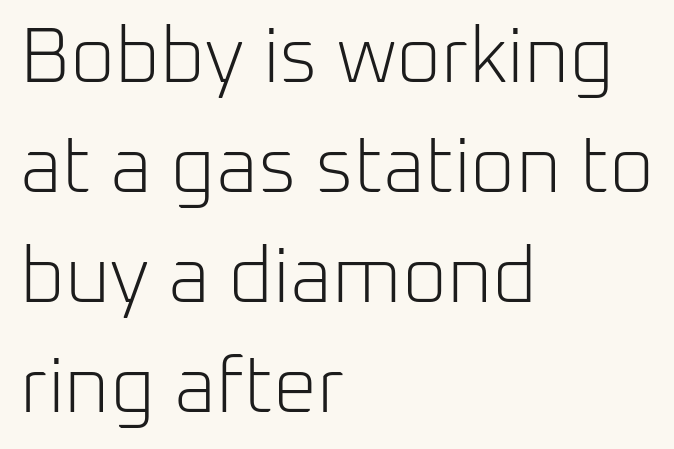
The strokes carry an ordinary text weight at most. Each line starts at the same left margin while the right side varies. The glyphs are unaccompanied by any horizontal stroke below them. You can tell it's not italic because the verticals are truly vertical. The passage shown is typed in a proportional face where columns would drift.
